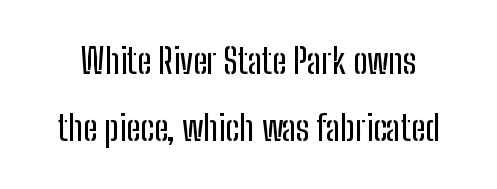
Q: Is the text italic (slanted)? A: No, it is upright.
Q: Is the typeface a serif or a sans-serif typeface? A: Sans-serif.
Q: Is the text underlined? A: No.
Q: Is the spacing between letters normal or unusually wide? A: Normal.
Q: Is the spacing between lines tight, normal or loose? A: Loose.
Q: Width (condensed, normal, or wide)? A: Condensed.
Q: Stroke contrast? A: Low.
Q: x-height? A: Medium.
Q: Monospaced? A: No.
